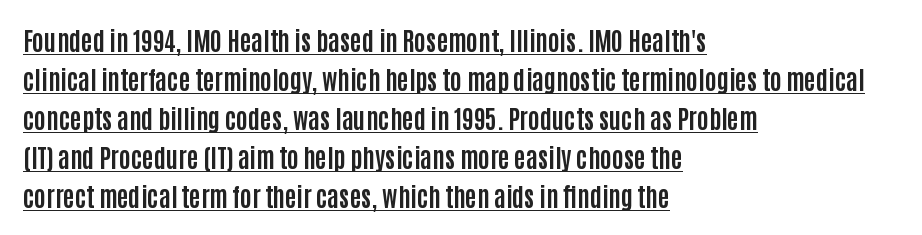
Q: Is the text bold? A: Yes.
Q: Is the text italic (slanted)? A: No, it is upright.
Q: Is the text underlined? A: Yes.
Q: How is the paragraph aligned? A: Left-aligned.
Q: Is the spacing between letters normal or unusually wide? A: Normal.
Q: Is the spacing between lines tight, normal or loose? A: Normal.
